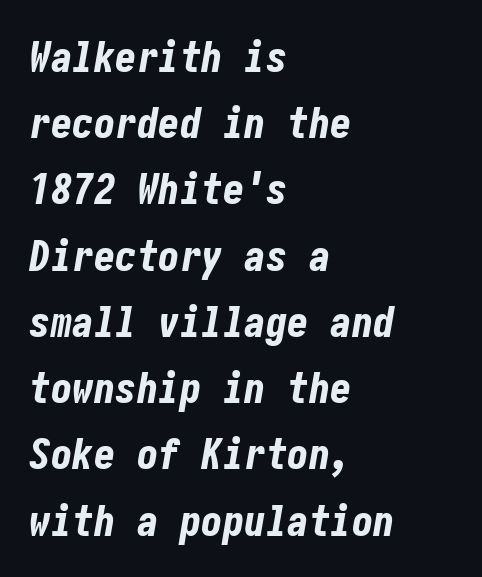
The typesetting leans heavy: a genuine bold. Reading down the column, the eye jumps a familiar distance to each next line. Characters follow at the spacing the type designer built in. Is the block centered? No — it sits flush against the left margin.
